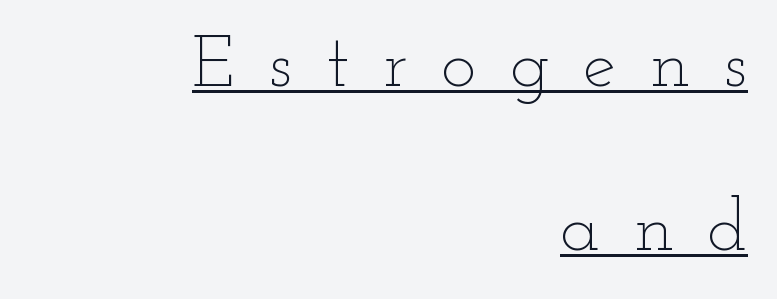
A light-to-regular cut is what we see here. Decoration check: the copy is underlined. Reading down the column, the eye jumps a long way to each next line. Here the designer chose a conventional face with non-uniform glyph widths. Quick note: not italic, upright.
